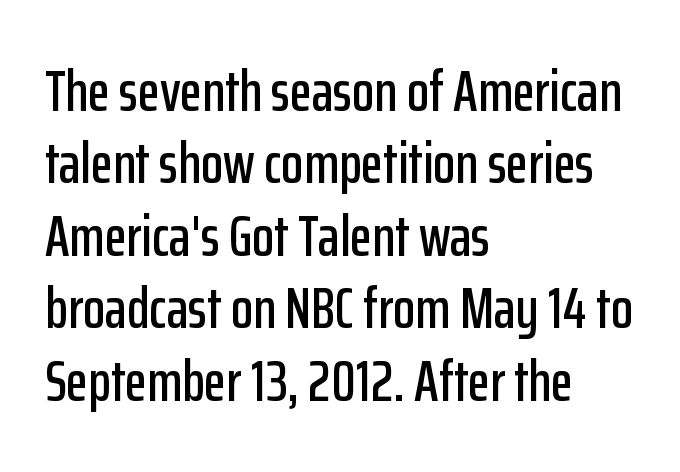
The image shows 58 px condensed sans-serif type, upright; set left-aligned, normal line spacing (1.25x), normal letter spacing, not underlined; low stroke contrast and a medium x-height.
